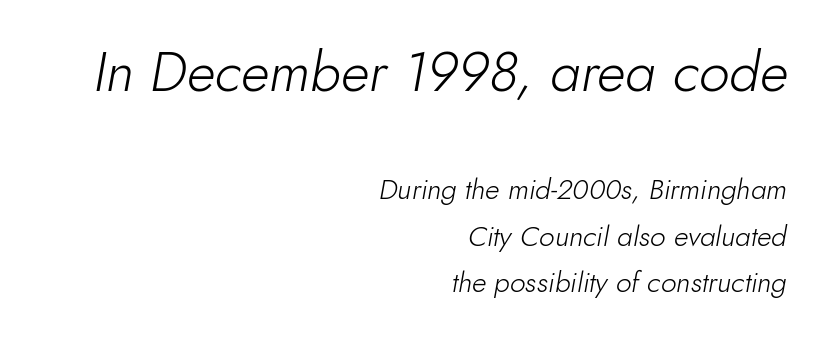
Check the space under the baseline: it is left empty. Each letter keeps its own natural width here, so spacing adapts to shape. A typesetter would call this leading conventional body-copy spacing. The rendering shrinks the type as you move from the upper chunk to the lower. Italic: yes, the glyphs are oblique. Look at the tracking — it's just the regular setting, nothing added.
